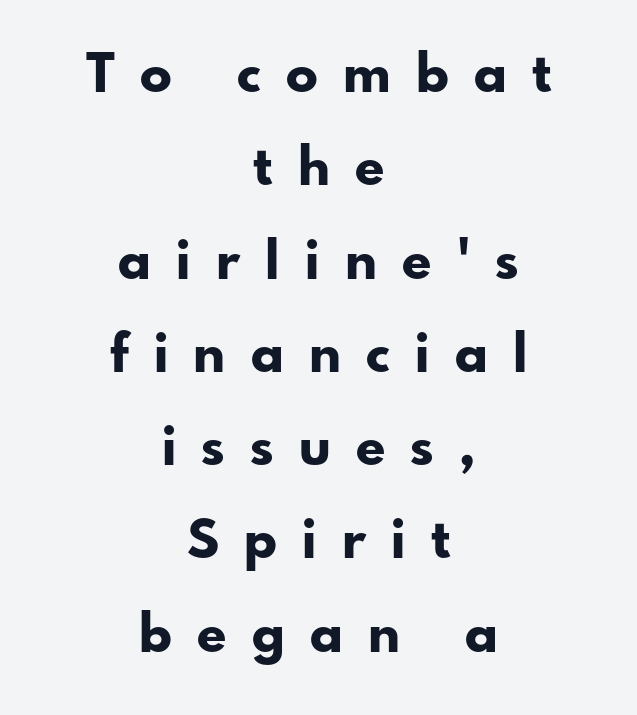
{"serif": "no", "italic": "no", "bold": "yes", "weight": "bold", "width": "normal", "stroke_contrast": "low", "x_height": "small", "monospaced": "no", "underline": "no", "align": "center", "line_spacing_ratio": 1.76, "letter_spacing": "wide", "letter_spacing_em": 0.48, "glyph_px": 53}
